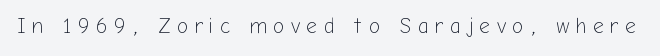
{"italic": "no", "bold": "no", "underline": "no", "letter_spacing": "wide", "letter_spacing_em": 0.31, "glyph_px": 21}
